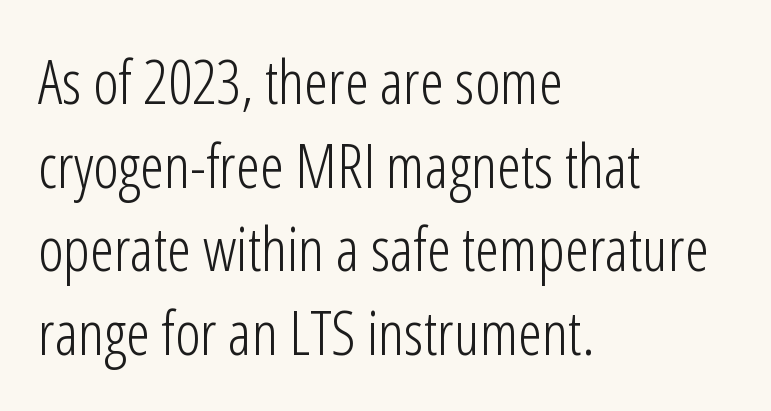
{"serif": "no", "italic": "no", "bold": "no", "weight": "light", "width": "condensed", "stroke_contrast": "low", "x_height": "medium", "monospaced": "no", "underline": "no", "align": "left", "line_spacing": "normal", "line_spacing_ratio": 1.37, "letter_spacing": "normal", "letter_spacing_em": 0.0, "glyph_px": 61}
